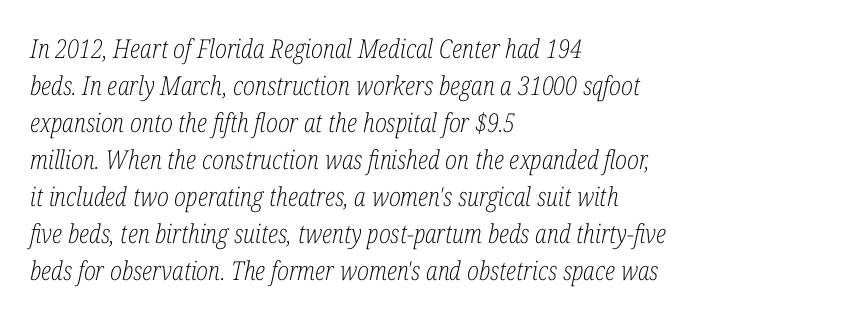
Q: Is the text bold? A: No.
Q: Is the text italic (slanted)? A: Yes, it leans right by about 12 degrees.
Q: Is the text underlined? A: No.
Q: How is the paragraph aligned? A: Left-aligned.
Q: Is the spacing between letters normal or unusually wide? A: Normal.
Q: Is the spacing between lines tight, normal or loose? A: Normal.
